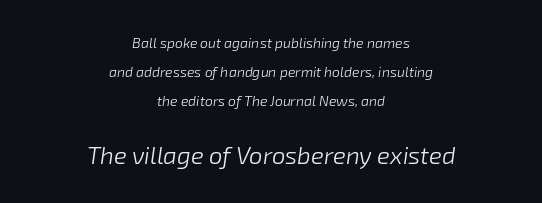
The image shows 24 px text type, italic (leaning right); set centered, loose line spacing (2.06x), normal letter spacing, not underlined; the second (bottom) block is 1.71x larger.
